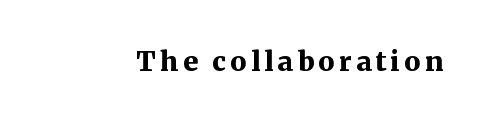
The lettering holds an erect, upright posture throughout. Check the space under the baseline: it is left empty. Does the weight exceed regular? Yes, all the way to bold.
